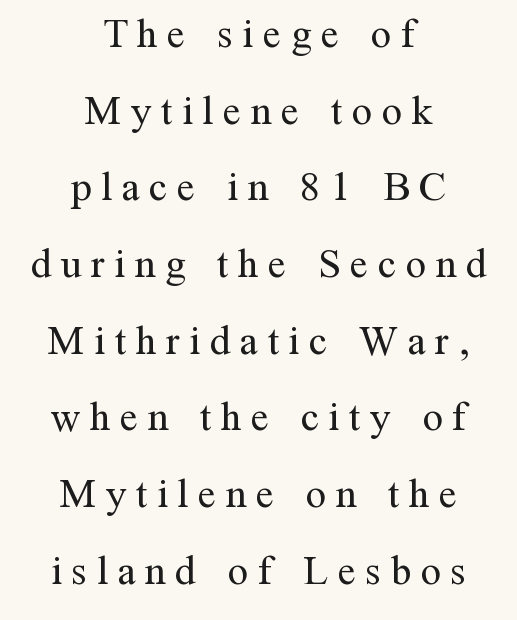
{"serif": "yes", "italic": "no", "bold": "no", "weight": "regular", "width": "normal", "stroke_contrast": "medium", "x_height": "medium", "monospaced": "no", "underline": "no", "align": "center", "line_spacing_ratio": 1.87, "letter_spacing": "wide", "letter_spacing_em": 0.23, "glyph_px": 41}
